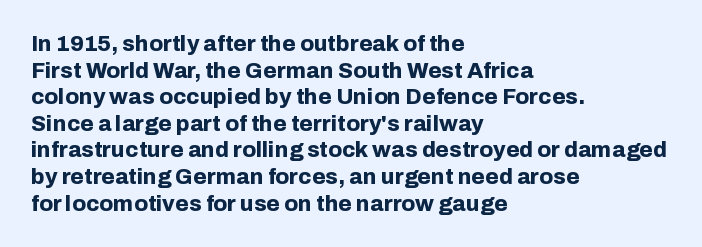
{"italic": "no", "bold": "yes", "underline": "no", "align": "left", "line_spacing_ratio": 1.21, "letter_spacing": "normal", "letter_spacing_em": 0.0, "glyph_px": 22}
